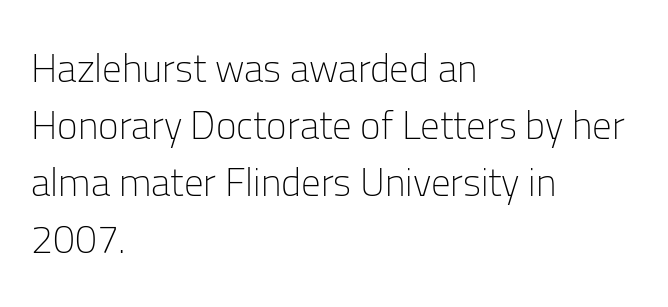
The image shows 39 px light sans-serif type, upright; set left-aligned, normal line spacing (1.46x), normal letter spacing, not underlined; low stroke contrast and a medium x-height.
